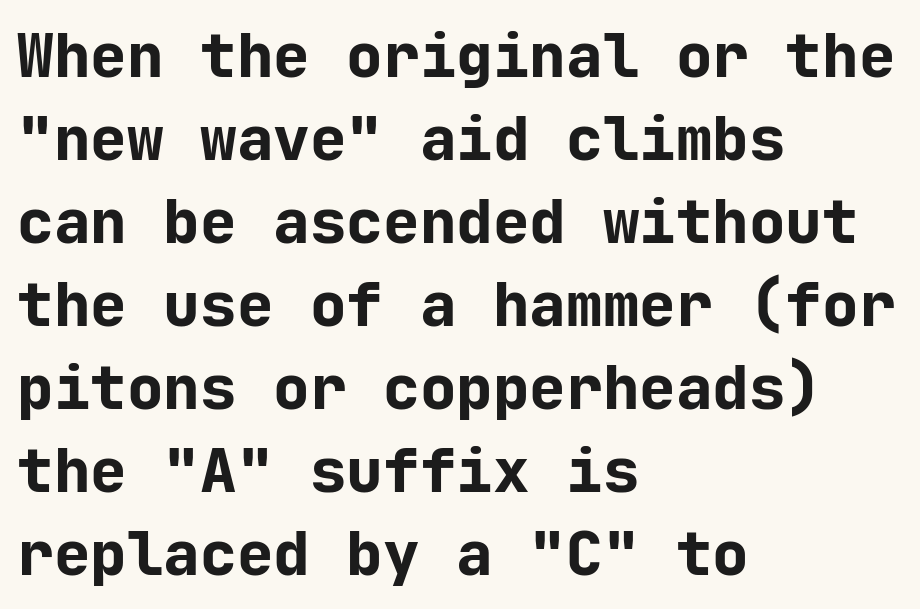
I'd call this a sans setting — the letters go barefoot. Each row of text sits above clean, open space. Style check: upright. Looks like terminal output: every glyph gets an equal slot. The setting favours the left margin, as ordinary paragraphs usually do. Characters follow at the spacing the type designer built in.
